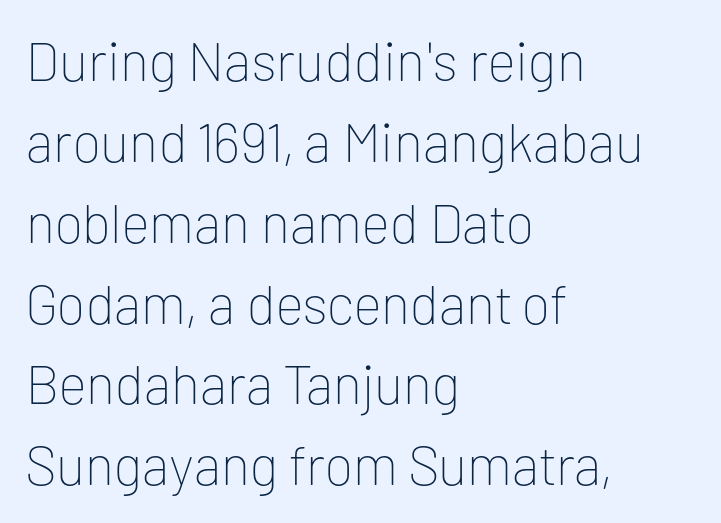
The image shows 55 px thin sans-serif type, upright; set left-aligned, normal line spacing (1.47x), normal letter spacing, not underlined; low stroke contrast and a medium x-height.
